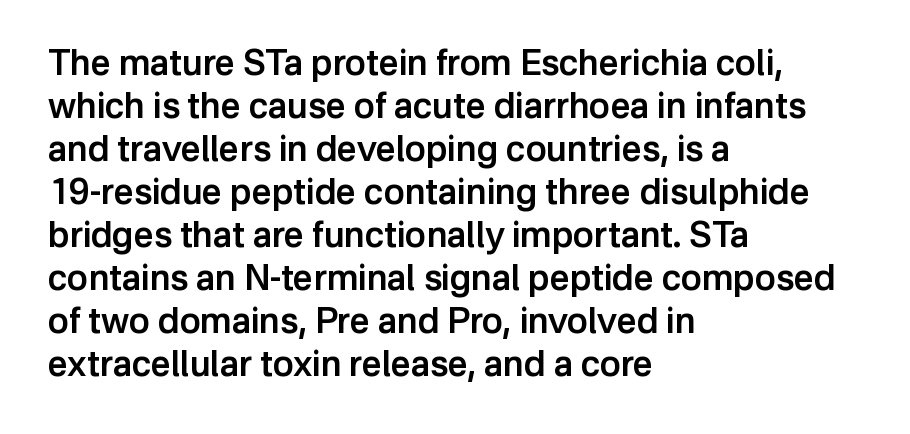
Horizontal alignment here is leftward, the default for most running prose. The text was rendered using a sans face with plain stroke endings. Unmarked baselines from the first word to the last. The rendering keeps characters at their native spacing.
